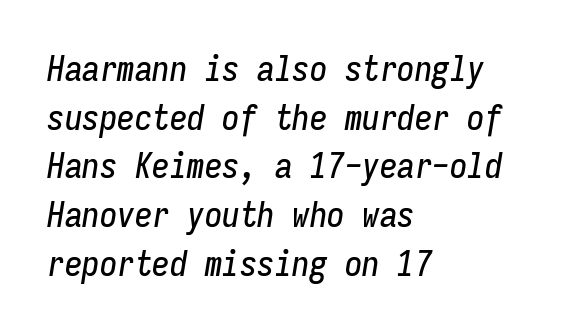
Only glyphs here, with clear space below each row. Words appear dense and cohesive because spacing is normal. Each new line begins a customary step beneath the previous one. Italic? Definitely — the glyphs are oblique. Each letter, wide or thin by design, is forced into the same width here. Caption: multi-line text, flush left, ragged right.
